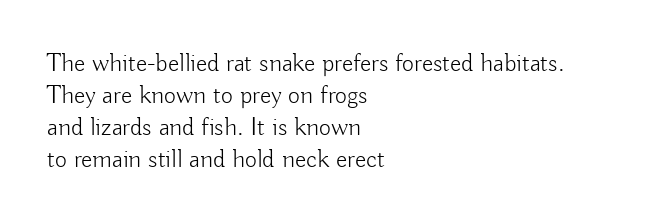
{"italic": "no", "bold": "no", "underline": "no", "align": "left", "line_spacing_ratio": 1.23, "letter_spacing": "normal", "letter_spacing_em": 0.0, "glyph_px": 26}
